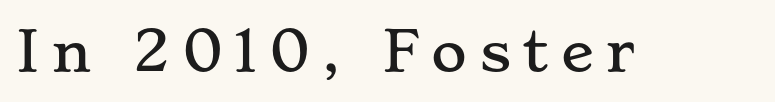
Q: Is the text italic (slanted)? A: No, it is upright.
Q: Is the typeface a serif or a sans-serif typeface? A: Serif.
Q: Is the text underlined? A: No.
Q: Is the spacing between letters normal or unusually wide? A: Unusually wide.
Q: Width (condensed, normal, or wide)? A: Wide.
Q: Stroke contrast? A: Low.
Q: x-height? A: Small.
Q: Monospaced? A: No.
